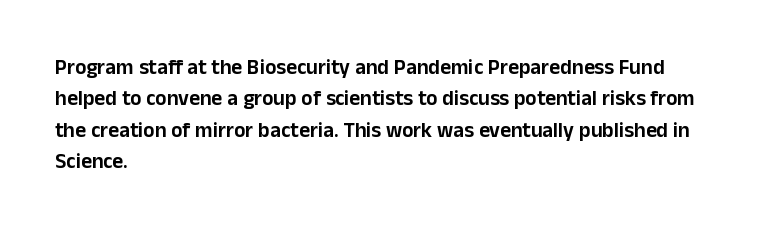
The image shows 21 px text type, upright; set left-aligned, normal line spacing (1.5x), normal letter spacing, not underlined.
